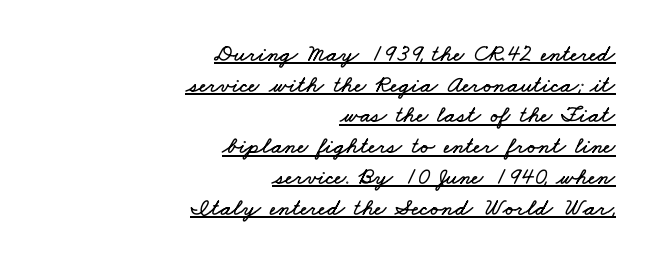
You can see a thin bar hugging the bottom of the glyphs. Horizontally, the lines are justified to the trailing edge only. The tracking reads as untouched default to a designer's eye. The designer left line spacing at the default.
